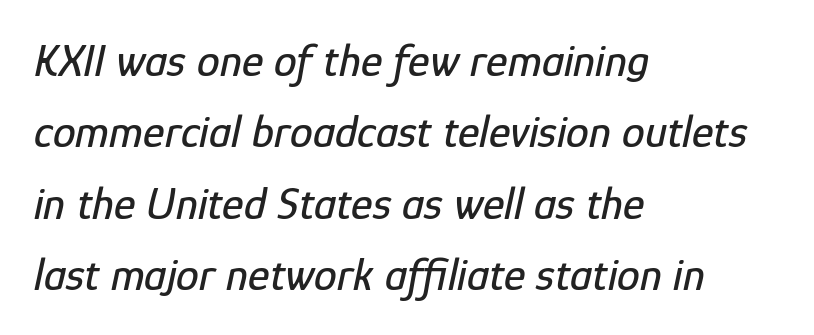
The image shows 46 px condensed type, italic (leaning right); set left-aligned, normal line spacing (1.55x), normal letter spacing, not underlined; low stroke contrast and a medium x-height.
